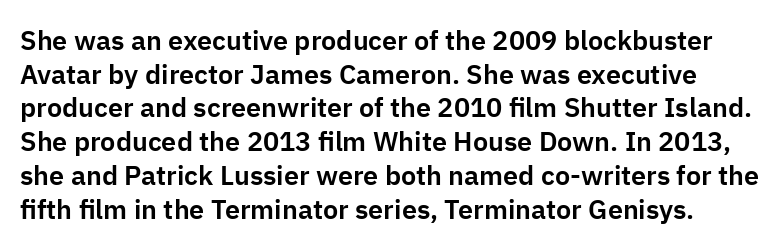
Default kerning and tracking; the words read as compact shapes. Underlining? Definitely not there. The line-height multiplier appears to be the usual default. This is roman type, the default non-slanted kind.
